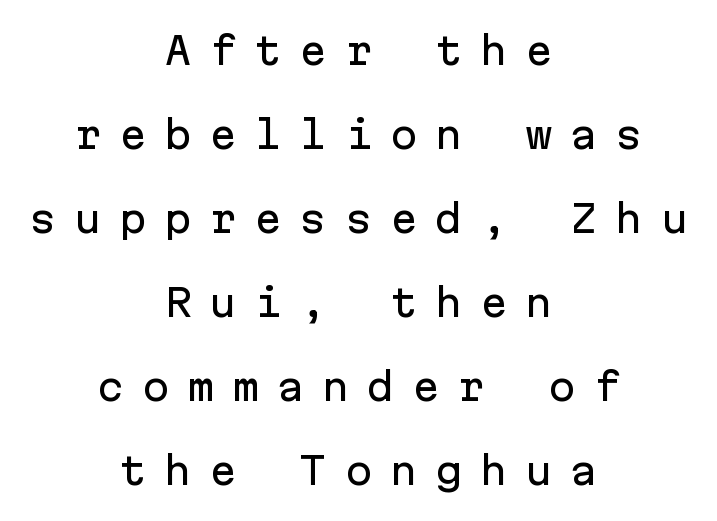
{"serif": "no", "italic": "no", "width": "normal", "stroke_contrast": "low", "x_height": "medium", "monospaced": "yes", "underline": "no", "align": "center", "line_spacing": "loose", "line_spacing_ratio": 2.27, "letter_spacing": "wide", "letter_spacing_em": 0.47, "glyph_px": 37}
